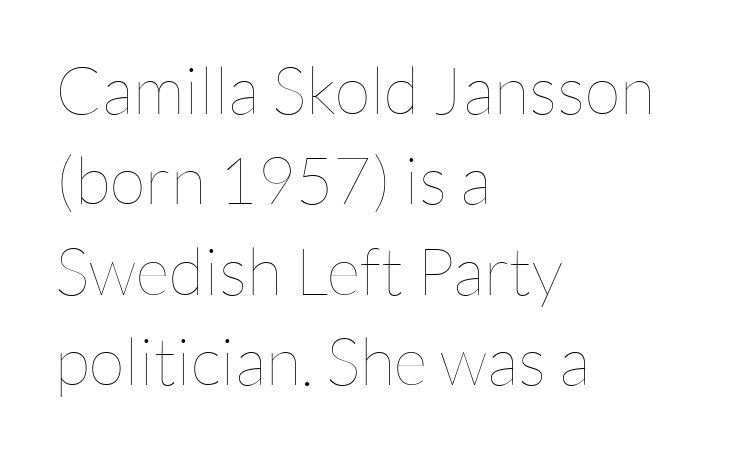
Q: Is the text bold? A: No.
Q: Is the text italic (slanted)? A: No, it is upright.
Q: Is the text underlined? A: No.
Q: How is the paragraph aligned? A: Left-aligned.
Q: Is the spacing between letters normal or unusually wide? A: Normal.
Q: Is the spacing between lines tight, normal or loose? A: Normal.
Q: Width (condensed, normal, or wide)? A: Normal.
Q: Stroke contrast? A: Low.
Q: x-height? A: Medium.
Q: Monospaced? A: No.
